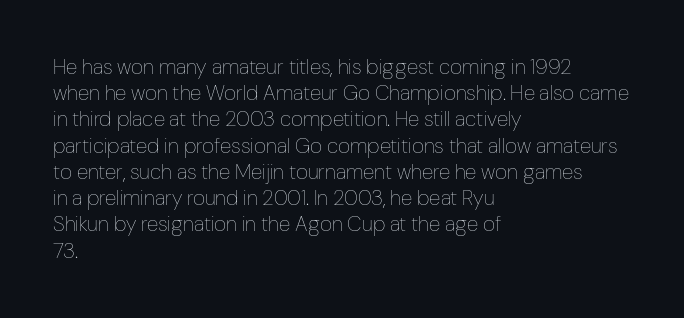
Does extra space separate the letters? No, they use regular spacing. Layout note: lines flush left. The area under the type is left untouched. This reads as an unemphasized weight, regular at the heaviest. This is roman type, the default non-slanted kind. Vertical spacing — default.
